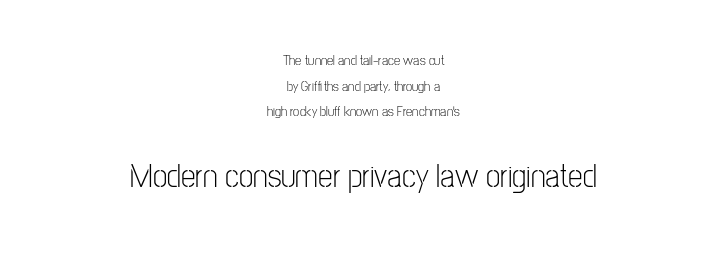
The image shows 33 px light, condensed sans-serif type, upright; set centered, line spacing 1.83x, normal letter spacing, not underlined; the second (bottom) block is 2.36x larger; low stroke contrast and a medium x-height.
